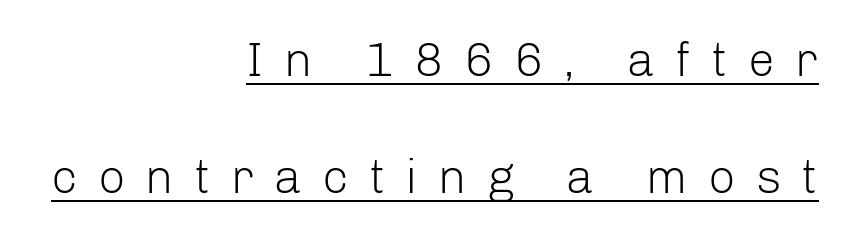
The image shows 48 px light sans-serif type, upright; set right-aligned, loose line spacing (2.43x), unusually wide letter spacing (+0.42 em), underlined; low stroke contrast and a medium x-height.
